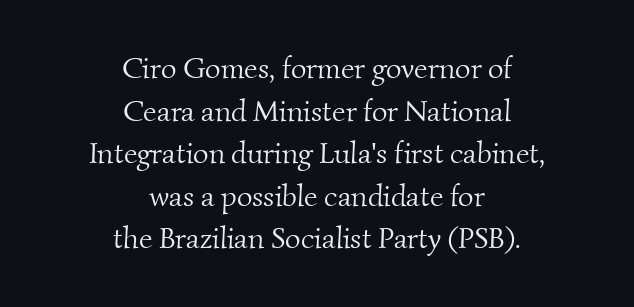
Q: Is the text bold? A: No.
Q: Is the typeface a serif or a sans-serif typeface? A: Serif.
Q: Is the text underlined? A: No.
Q: How is the paragraph aligned? A: Centered.
Q: Is the spacing between letters normal or unusually wide? A: Normal.
Q: Is the spacing between lines tight, normal or loose? A: Normal.
Q: Width (condensed, normal, or wide)? A: Normal.
Q: Stroke contrast? A: Medium.
Q: x-height? A: Small.
Q: Monospaced? A: No.
